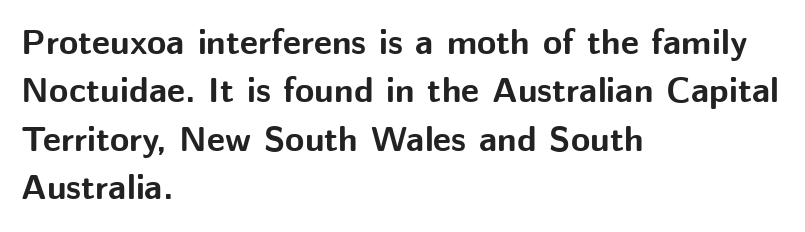
The image shows 35 px bold sans-serif type, upright; set left-aligned, normal line spacing (1.38x), normal letter spacing, not underlined; medium stroke contrast and a medium x-height.
